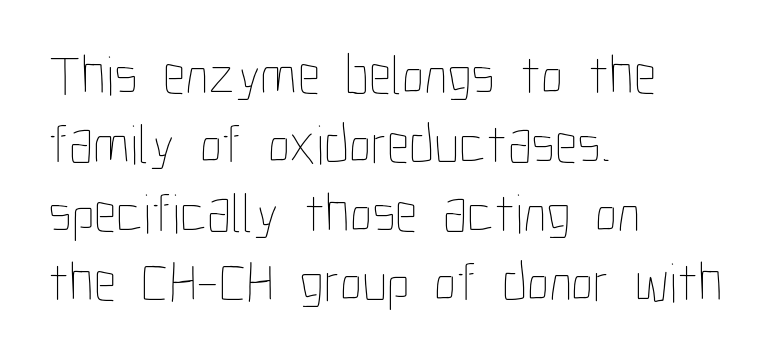
Stroke mass is kept to a normal reading level or below. Casual observation: everything's shoved over to the left. Honestly, the letter spacing is just normal — you wouldn't notice it. Only glyphs here, with clear space below each row. Every stem runs plumb, perpendicular to the baseline. This sample has the flowing, uneven cadence of proportional lettering.
